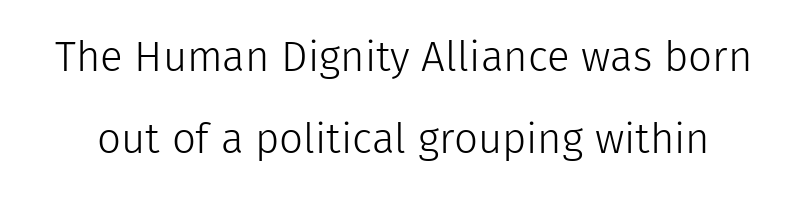
{"serif": "no", "italic": "no", "bold": "no", "weight": "light", "width": "normal", "stroke_contrast": "low", "x_height": "medium", "monospaced": "no", "underline": "no", "line_spacing": "loose", "line_spacing_ratio": 1.96, "letter_spacing": "normal", "letter_spacing_em": 0.0, "glyph_px": 42}
